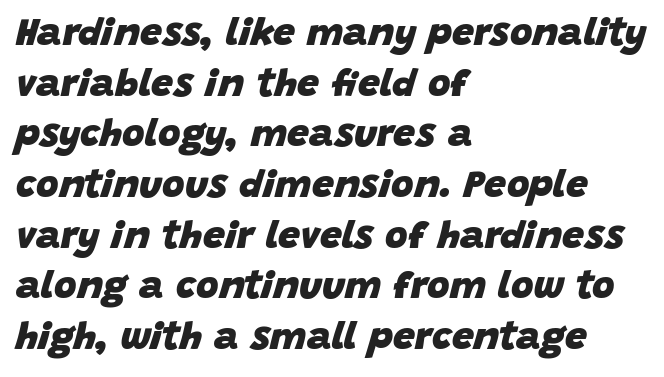
Q: Is the text bold? A: Yes.
Q: Is the text italic (slanted)? A: Yes, it leans right by about 15 degrees.
Q: Is the text underlined? A: No.
Q: How is the paragraph aligned? A: Left-aligned.
Q: Is the spacing between letters normal or unusually wide? A: Normal.
Q: Is the spacing between lines tight, normal or loose? A: Normal.
Q: Width (condensed, normal, or wide)? A: Normal.
Q: Stroke contrast? A: Low.
Q: x-height? A: Large.
Q: Monospaced? A: No.
